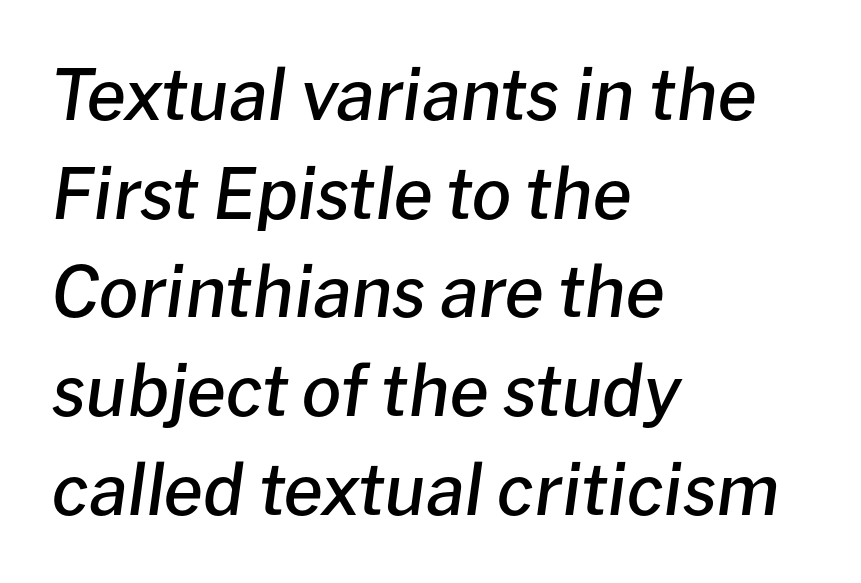
Beneath every word, the page is bare. One-word summary of the alignment: left. Words appear dense and cohesive because spacing is normal. Do the characters align in a grid? No, the font is proportional.
